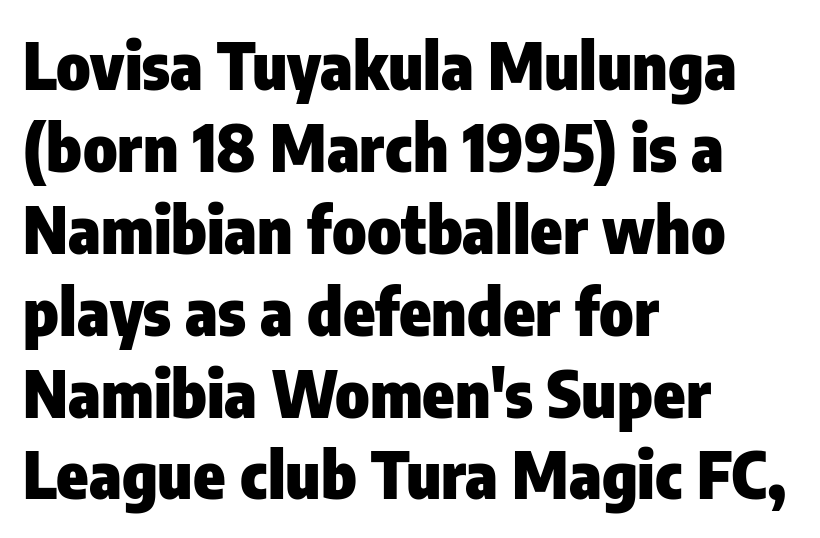
Compared with typical body copy, the letter spacing here is the same. If you drew a line through each stem, it would be perfectly vertical. Leading: standard. A classic flush-left, rag-right setting is used for this passage. The rendering shows plain stroke endings on the letterforms — a sans-serif design.
